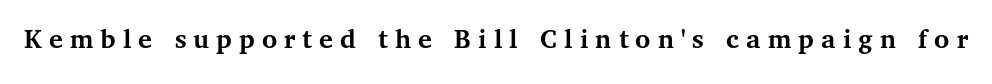
Q: Is the text bold? A: Yes.
Q: Is the text italic (slanted)? A: No, it is upright.
Q: Is the typeface a serif or a sans-serif typeface? A: Serif.
Q: Is the text underlined? A: No.
Q: Is the spacing between letters normal or unusually wide? A: Unusually wide.
Q: Width (condensed, normal, or wide)? A: Normal.
Q: Stroke contrast? A: Medium.
Q: x-height? A: Medium.
Q: Monospaced? A: No.
